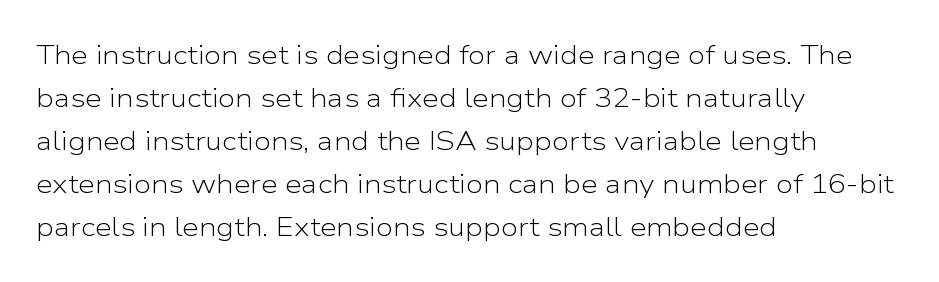
Line beginnings align vertically; line endings do not. Quick note: not italic, upright. No chunkiness to these letters — they're not bold. Default kerning and tracking; the words read as compact shapes.
